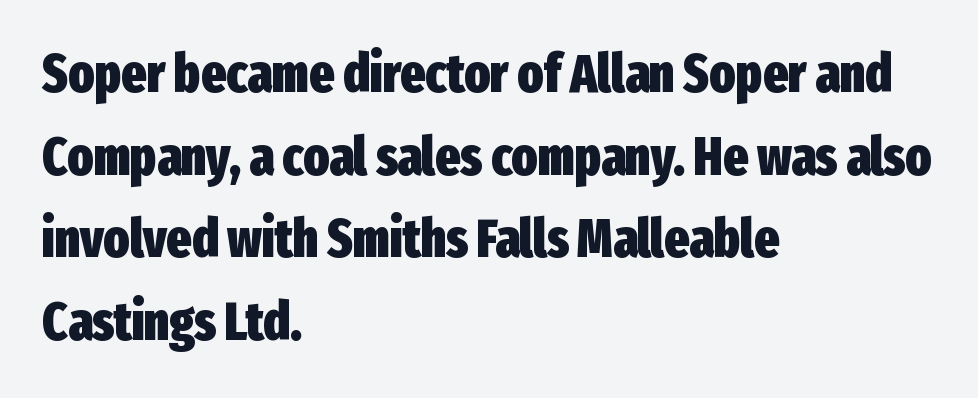
Q: Is the text bold? A: Yes.
Q: Is the text italic (slanted)? A: No, it is upright.
Q: Is the typeface a serif or a sans-serif typeface? A: Sans-serif.
Q: Is the text underlined? A: No.
Q: How is the paragraph aligned? A: Left-aligned.
Q: Is the spacing between letters normal or unusually wide? A: Normal.
Q: Is the spacing between lines tight, normal or loose? A: Normal.
Q: Width (condensed, normal, or wide)? A: Condensed.
Q: Stroke contrast? A: Low.
Q: x-height? A: Medium.
Q: Monospaced? A: No.
